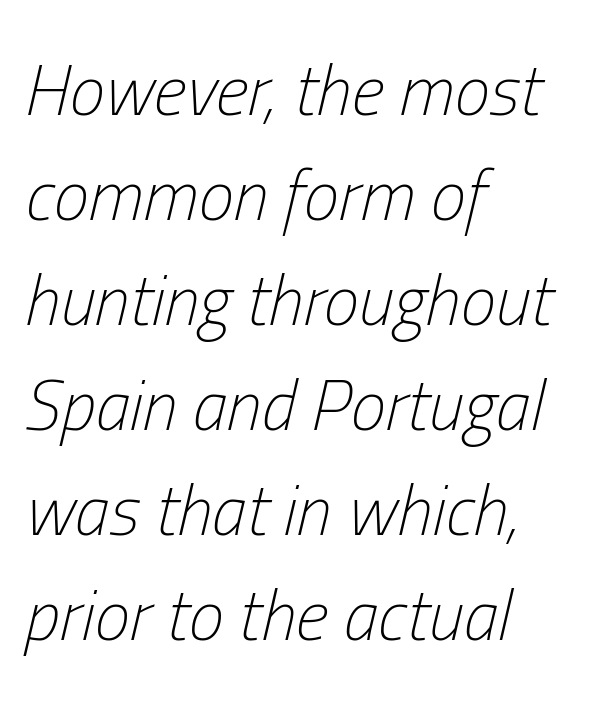
Posture: slanted. Notice how descenders clear the ascenders below comfortably — that's standard leading. This rendering uses left alignment, leaving the right contour irregular. The gap between lines stays unmarked.
